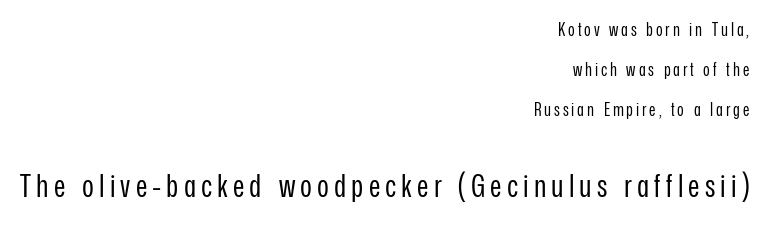
{"serif": "no", "italic": "no", "bold": "no", "weight": "regular", "width": "condensed", "stroke_contrast": "low", "x_height": "medium", "monospaced": "no", "underline": "no", "align": "right", "line_spacing": "loose", "line_spacing_ratio": 2.23, "larger_block": "second", "size_ratio": 1.78, "glyph_px": 32}
